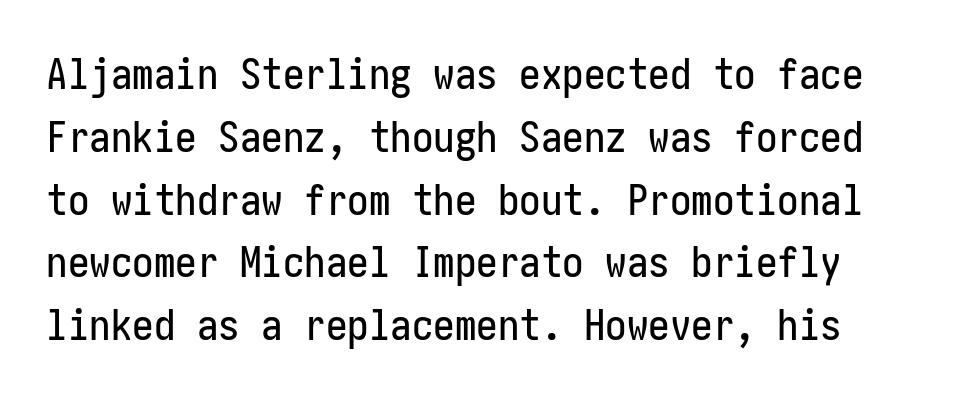
{"serif": "no", "italic": "no", "width": "condensed", "stroke_contrast": "low", "x_height": "medium", "underline": "no", "line_spacing": "normal", "line_spacing_ratio": 1.46, "letter_spacing": "normal", "letter_spacing_em": 0.0, "glyph_px": 43}
